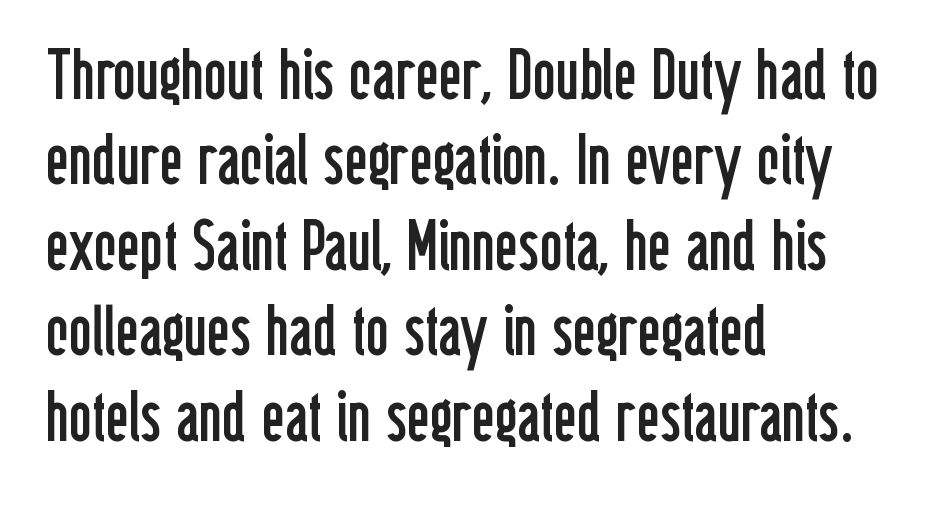
Q: Is the text bold? A: No.
Q: Is the text italic (slanted)? A: No, it is upright.
Q: Is the typeface a serif or a sans-serif typeface? A: Sans-serif.
Q: Is the text underlined? A: No.
Q: How is the paragraph aligned? A: Left-aligned.
Q: Is the spacing between letters normal or unusually wide? A: Normal.
Q: Width (condensed, normal, or wide)? A: Condensed.
Q: Stroke contrast? A: Low.
Q: x-height? A: Medium.
Q: Monospaced? A: No.
